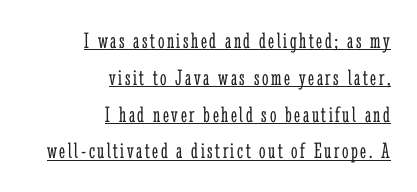
A rule runs beneath these lines of type. The font's upright variant was chosen for this text. Line ends are locked; line starts wander. Line spacing here is normal. The strokes are not fattened; the text isn't bold.
